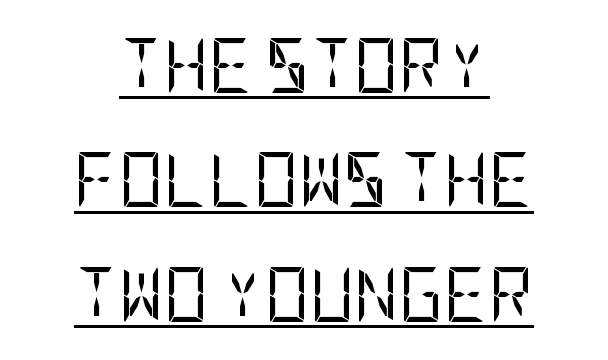
{"serif": "no", "italic": "no", "bold": "no", "weight": "regular", "width": "condensed", "stroke_contrast": "low", "x_height": "large", "underline": "yes", "line_spacing": "loose", "line_spacing_ratio": 2.08, "letter_spacing": "normal", "letter_spacing_em": 0.0, "glyph_px": 55}
